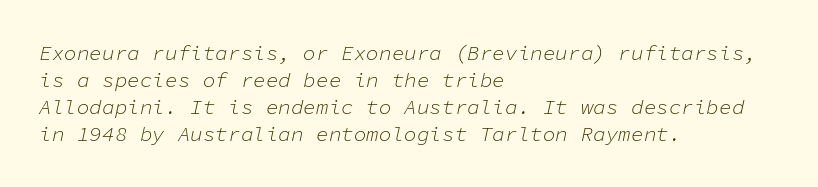
{"italic": "yes", "lean": "right", "slant_degrees": 11, "bold": "no", "underline": "no", "align": "left", "line_spacing": "normal", "line_spacing_ratio": 1.29, "letter_spacing": "normal", "letter_spacing_em": 0.0, "glyph_px": 21}
